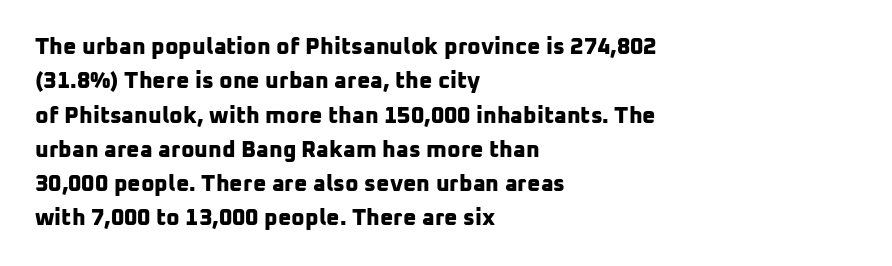
Spacing between characters is what you'd get straight out of the box. This sample is left-justified, so line endings fall wherever the words run out. Honestly, there is no underline to notice here at all. This is heavy type, rendered in bold. Line spacing here is normal.
